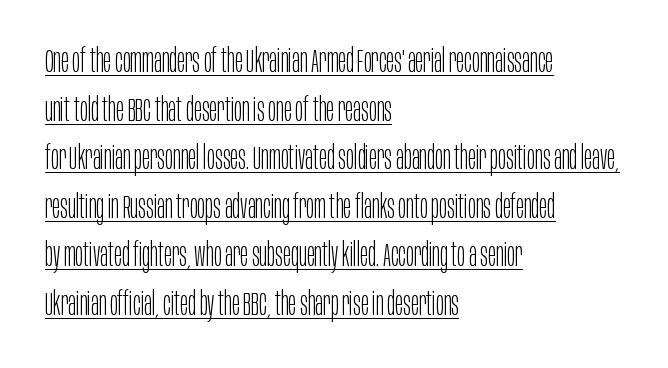
{"serif": "no", "italic": "no", "bold": "no", "weight": "light", "width": "condensed", "stroke_contrast": "low", "x_height": "large", "monospaced": "no", "underline": "yes", "align": "left", "line_spacing": "normal", "line_spacing_ratio": 1.47, "letter_spacing": "normal", "letter_spacing_em": 0.0, "glyph_px": 33}
